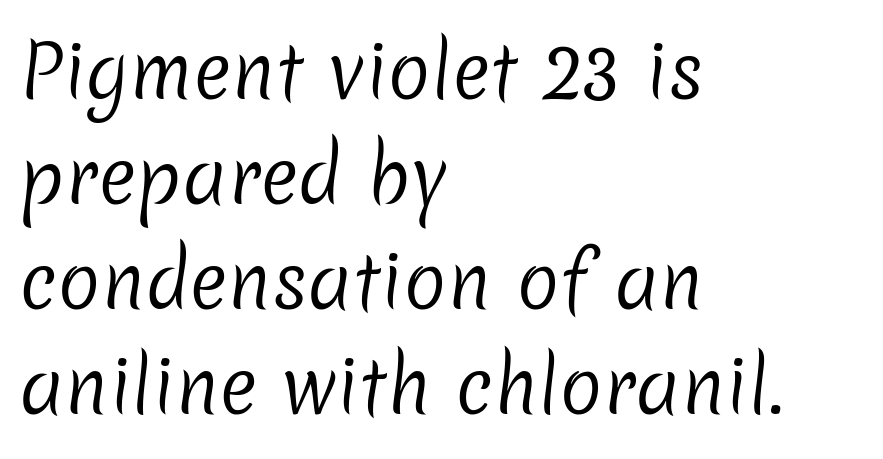
Letters rest on an invisible, unmarked baseline. The typeface chosen for these lines omits serifs. The line-height multiplier appears to be the usual default. Looks like regular typesetting: each glyph gets only the width it needs.
